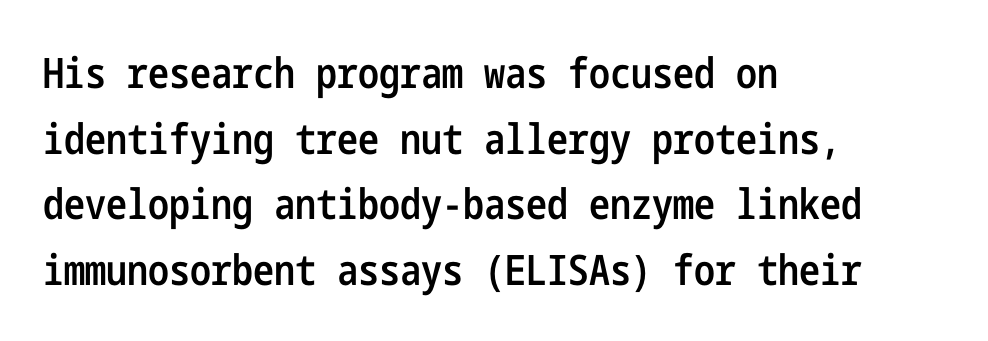
Q: Is the text bold? A: Semi-bold.
Q: Is the text italic (slanted)? A: No, it is upright.
Q: Is the typeface a serif or a sans-serif typeface? A: Sans-serif.
Q: Is the text underlined? A: No.
Q: How is the paragraph aligned? A: Left-aligned.
Q: Is the spacing between letters normal or unusually wide? A: Normal.
Q: Is the spacing between lines tight, normal or loose? A: Normal.
Q: Width (condensed, normal, or wide)? A: Condensed.
Q: Stroke contrast? A: Low.
Q: x-height? A: Medium.
